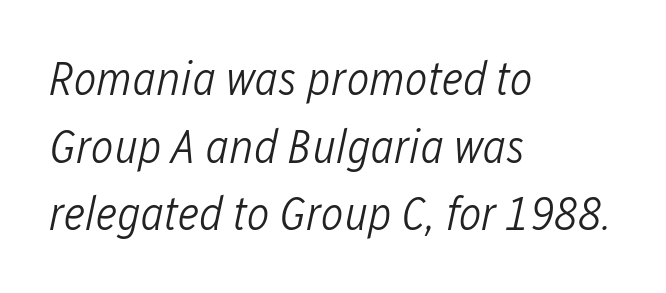
Think standard paragraph weight, or any step lighter than that. The passage shown is typed in a proportional face where columns would drift. This sample uses plain, unmodified letter spacing. Baseline-to-baseline distance is the conventional proportion of letter height. Bare-footed words on every line.
